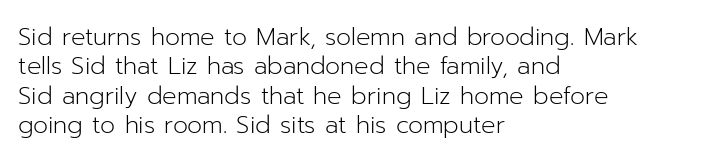
{"italic": "no", "bold": "no", "underline": "no", "align": "left", "line_spacing_ratio": 1.22, "letter_spacing": "normal", "letter_spacing_em": 0.0, "glyph_px": 24}
